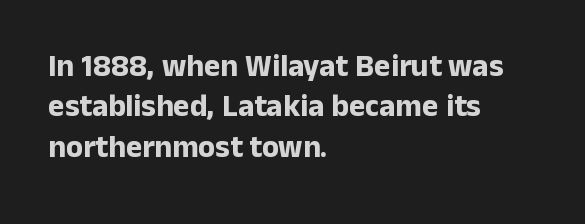
Q: Is the text bold? A: Yes.
Q: Is the text italic (slanted)? A: No, it is upright.
Q: Is the typeface a serif or a sans-serif typeface? A: Sans-serif.
Q: Is the text underlined? A: No.
Q: How is the paragraph aligned? A: Left-aligned.
Q: Is the spacing between letters normal or unusually wide? A: Normal.
Q: Is the spacing between lines tight, normal or loose? A: Normal.
Q: Width (condensed, normal, or wide)? A: Normal.
Q: Stroke contrast? A: Low.
Q: x-height? A: Medium.
Q: Monospaced? A: No.
